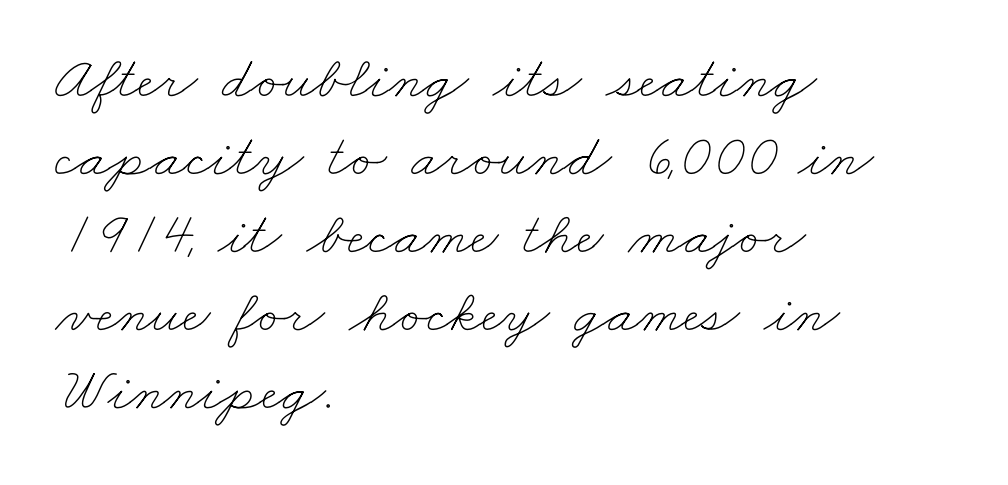
The image shows 61 px thin, wide type; set left-aligned, normal line spacing (1.28x), normal letter spacing, not underlined; low stroke contrast and a small x-height.
